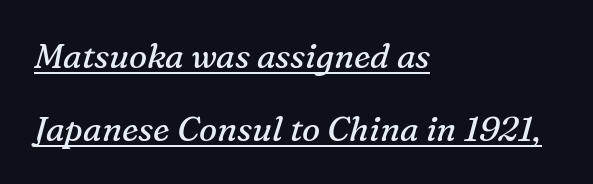
{"serif": "yes", "italic": "yes", "lean": "right", "slant_degrees": 16, "bold": "no", "weight": "regular", "width": "normal", "stroke_contrast": "medium", "x_height": "medium", "monospaced": "no", "underline": "yes", "align": "left", "line_spacing": "loose", "line_spacing_ratio": 2.14, "letter_spacing": "normal", "letter_spacing_em": 0.0, "glyph_px": 34}
